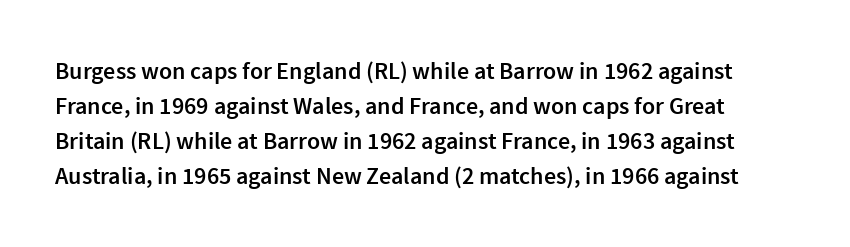
This rendering features lettering with no underline. Interline gaps are of average width in this sample. Compared with an ordinary text face, these strokes are moderately heavier — a semibold. Posture: upright roman.
